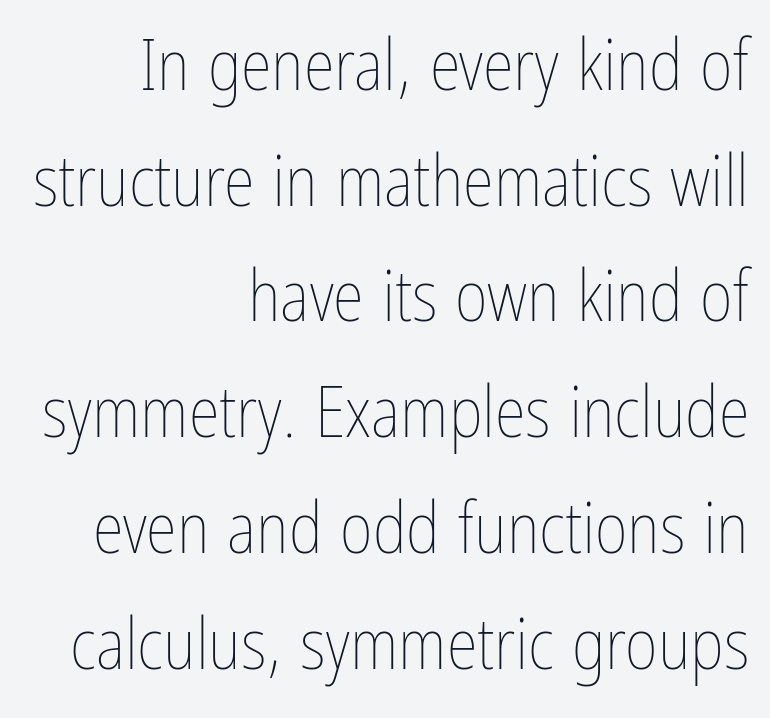
Q: Is the text bold? A: No.
Q: Is the text italic (slanted)? A: No, it is upright.
Q: Is the text underlined? A: No.
Q: How is the paragraph aligned? A: Right-aligned.
Q: Is the spacing between letters normal or unusually wide? A: Normal.
Q: Is the spacing between lines tight, normal or loose? A: Normal.
Q: Width (condensed, normal, or wide)? A: Condensed.
Q: Stroke contrast? A: Low.
Q: x-height? A: Medium.
Q: Monospaced? A: No.
